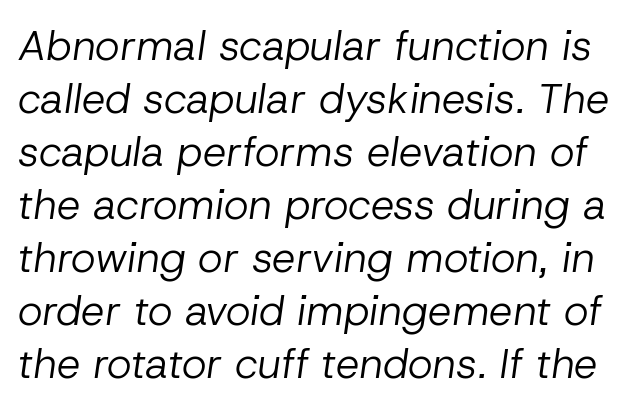
{"italic": "yes", "lean": "right", "slant_degrees": 8, "bold": "no", "weight": "regular", "width": "normal", "stroke_contrast": "low", "x_height": "medium", "monospaced": "no", "underline": "no", "line_spacing": "normal", "line_spacing_ratio": 1.26, "letter_spacing": "normal", "letter_spacing_em": 0.0, "glyph_px": 42}
